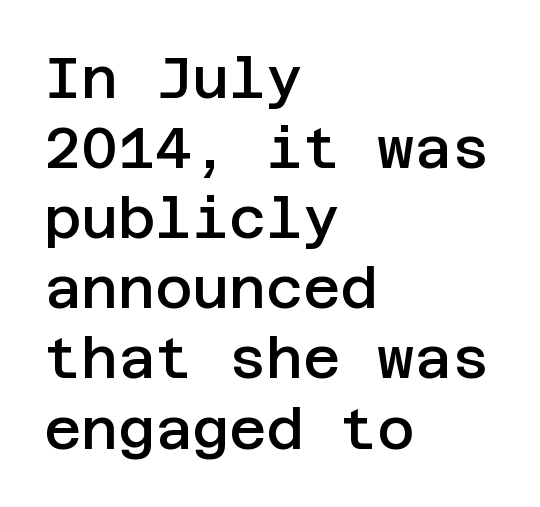
The image shows 57 px semibold sans-serif type, upright; set left-aligned, line spacing 1.23x, normal letter spacing, not underlined; low stroke contrast and a large x-height.
